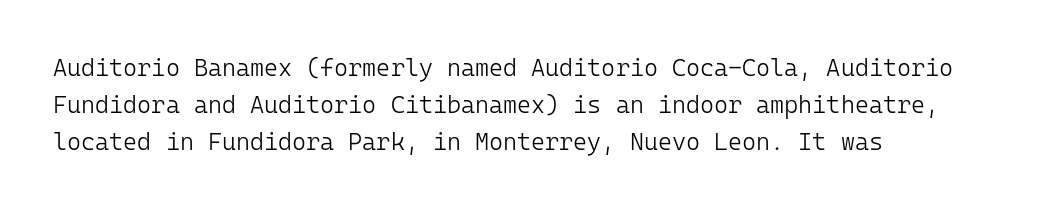
{"italic": "no", "bold": "no", "underline": "no", "align": "left", "line_spacing": "normal", "line_spacing_ratio": 1.54, "letter_spacing": "normal", "letter_spacing_em": 0.0, "glyph_px": 24}
